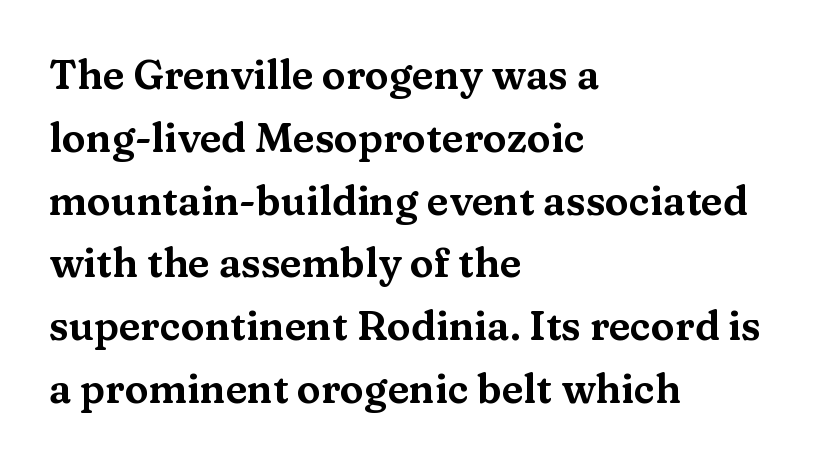
Summary of vertical rhythm: regular, with standard interline spacing. You can tell from the footed stems that serif type was used. Observe the ordinary spacing: letters are neighbours, not strangers. The rendering uses natural spacing where letterforms have individual widths.
